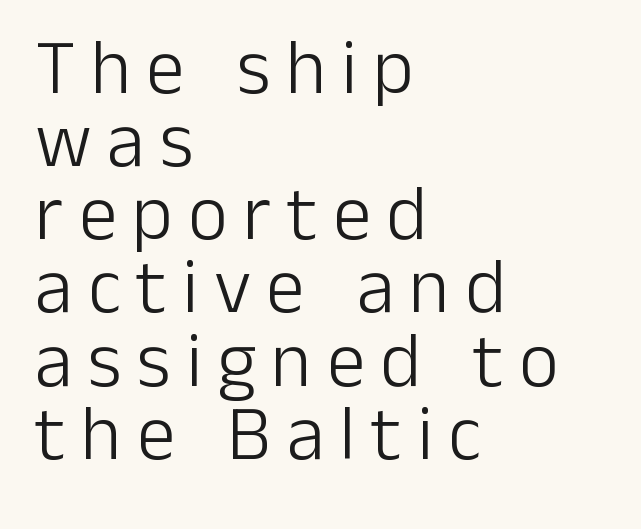
The setting favours the left margin, as ordinary paragraphs usually do. Words appear elongated and porous because spacing is wide. This sample has the flowing, uneven cadence of proportional lettering. Examine the stroke ends and you'll find no serifs. The cut favours lightness, reaching ordinary text weight at its darkest. The words here are not underlined.
